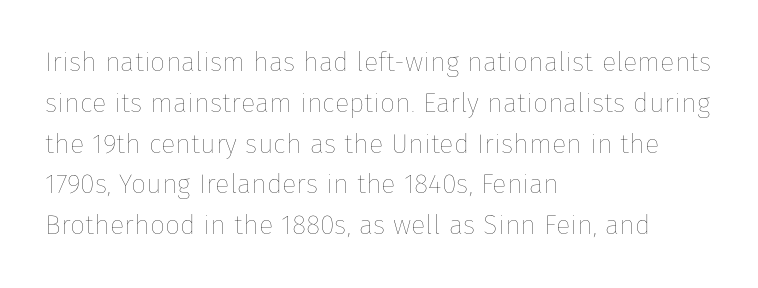
Q: Is the text bold? A: No.
Q: Is the text italic (slanted)? A: No, it is upright.
Q: Is the text underlined? A: No.
Q: How is the paragraph aligned? A: Left-aligned.
Q: Is the spacing between letters normal or unusually wide? A: Normal.
Q: Is the spacing between lines tight, normal or loose? A: Normal.
